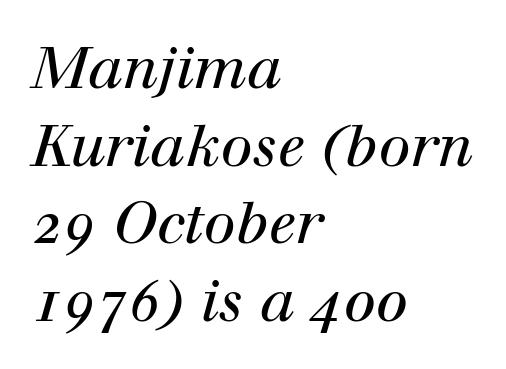
{"serif": "yes", "italic": "yes", "lean": "right", "slant_degrees": 12, "bold": "no", "weight": "regular", "width": "normal", "stroke_contrast": "high", "x_height": "medium", "monospaced": "no", "underline": "no", "align": "left", "line_spacing": "normal", "line_spacing_ratio": 1.34, "letter_spacing": "normal", "letter_spacing_em": 0.0, "glyph_px": 58}
